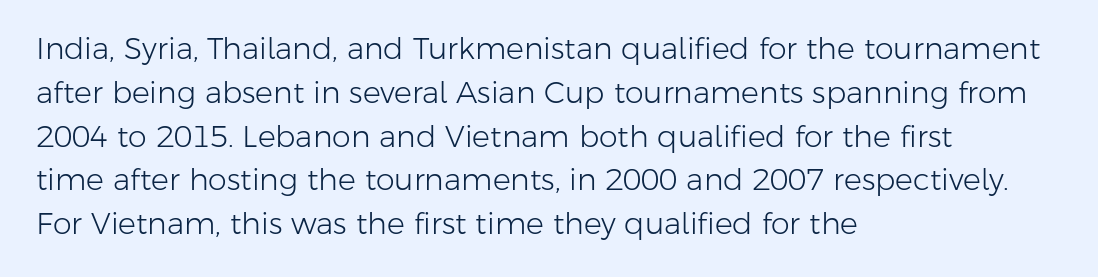
The image shows 30 px light sans-serif type, upright; set left-aligned, normal line spacing (1.46x), normal letter spacing, not underlined; low stroke contrast and a medium x-height.
